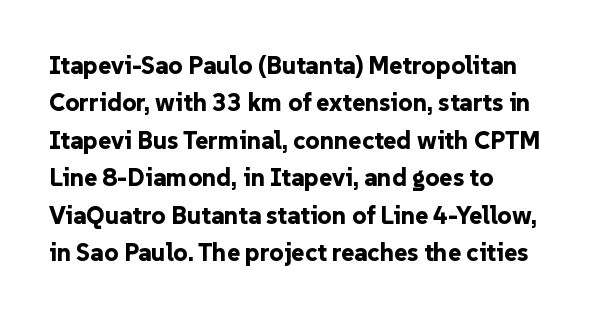
{"italic": "no", "bold": "yes", "underline": "no", "align": "left", "line_spacing": "normal", "line_spacing_ratio": 1.5, "letter_spacing": "normal", "letter_spacing_em": 0.0, "glyph_px": 25}
